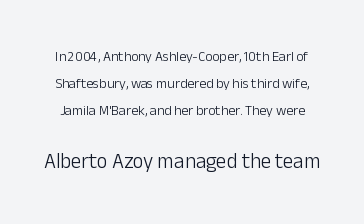
Q: Is the text bold? A: No.
Q: Is the text italic (slanted)? A: No, it is upright.
Q: Is the text underlined? A: No.
Q: Is the spacing between letters normal or unusually wide? A: Normal.
Q: Is the spacing between lines tight, normal or loose? A: Loose.
Q: Which block of text is set in a larger size, the first (top) or the second (bottom)? A: The second (bottom) one.
